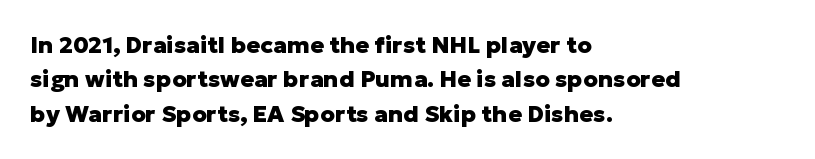
The space directly below the letters is spotless. Interline gaps are of average width in this sample. Ascenders rise straight up at ninety degrees. The rendering anchors every line to the left-hand side. The horizontal fit of the characters is conventional and even. The sample has been set heavy, in full bold.
